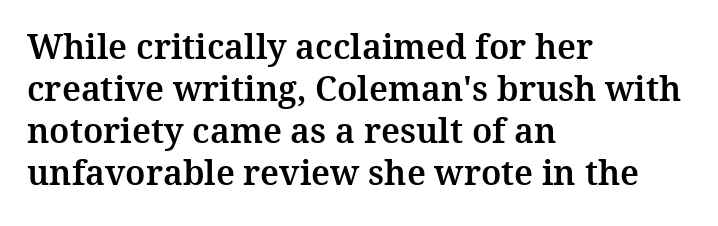
The image shows 34 px serif type, upright; set left-aligned, line spacing 1.24x, normal letter spacing, not underlined; medium stroke contrast and a medium x-height.
